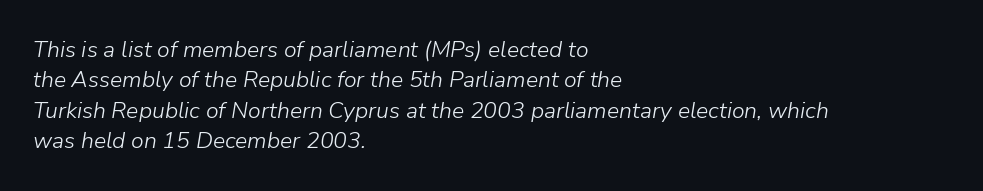
{"italic": "yes", "lean": "right", "slant_degrees": 9, "bold": "no", "underline": "no", "align": "left", "line_spacing": "normal", "line_spacing_ratio": 1.32, "letter_spacing": "normal", "letter_spacing_em": 0.0, "glyph_px": 23}
